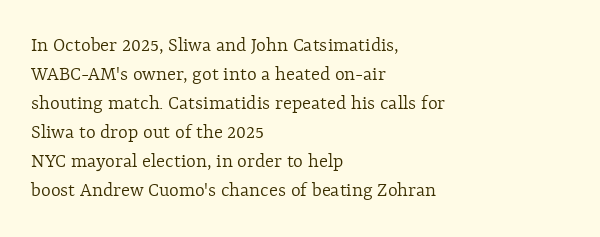
Letters rest on an invisible, unmarked baseline. Heaviness? Minimal to ordinary, like unemphasized prose. The rendering anchors every line to the left-hand side. The line-height multiplier appears to be the usual default.
